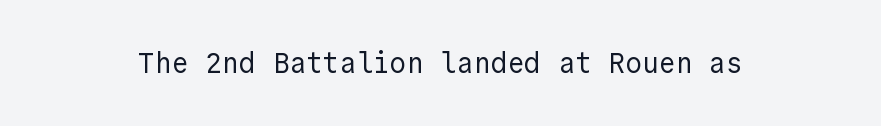
Q: Is the text bold? A: No.
Q: Is the text italic (slanted)? A: No, it is upright.
Q: Is the typeface a serif or a sans-serif typeface? A: Sans-serif.
Q: Is the text underlined? A: No.
Q: Is the spacing between letters normal or unusually wide? A: Normal.
Q: Width (condensed, normal, or wide)? A: Normal.
Q: x-height? A: Medium.
